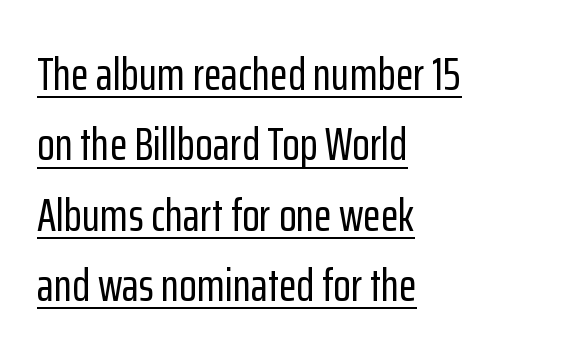
The image shows 46 px condensed sans-serif type, upright; set left-aligned, normal line spacing (1.53x), normal letter spacing, underlined; low stroke contrast and a medium x-height.
